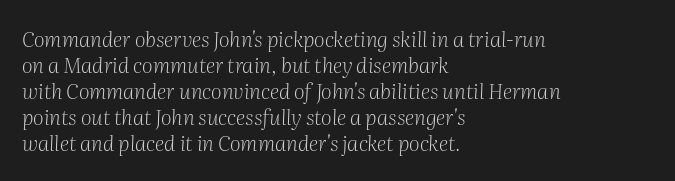
The image shows 21 px text type, italic (leaning right); set left-aligned, line spacing 1.24x, normal letter spacing, not underlined.
